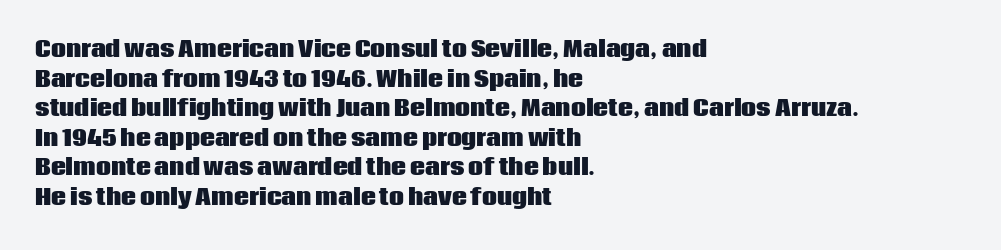
The image shows 21 px bold type, upright; set left-aligned, normal line spacing (1.41x), normal letter spacing, not underlined.
